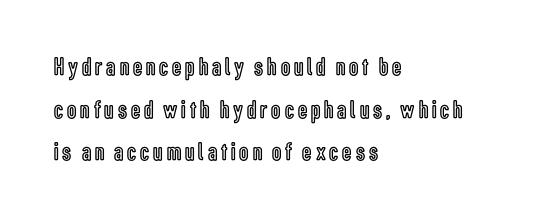
The image shows 26 px text type, upright; set left-aligned, normal line spacing (1.64x), not underlined.
